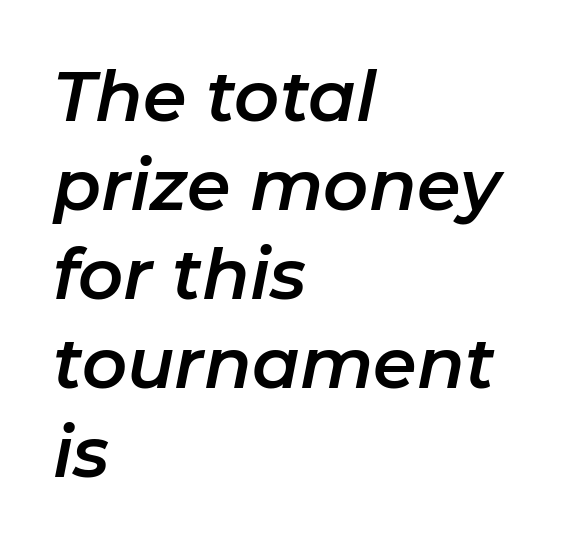
Q: Is the text italic (slanted)? A: Yes, it leans right by about 11 degrees.
Q: Is the text underlined? A: No.
Q: How is the paragraph aligned? A: Left-aligned.
Q: Is the spacing between letters normal or unusually wide? A: Normal.
Q: Is the spacing between lines tight, normal or loose? A: Normal.
Q: Width (condensed, normal, or wide)? A: Normal.
Q: Stroke contrast? A: Low.
Q: x-height? A: Medium.
Q: Monospaced? A: No.
